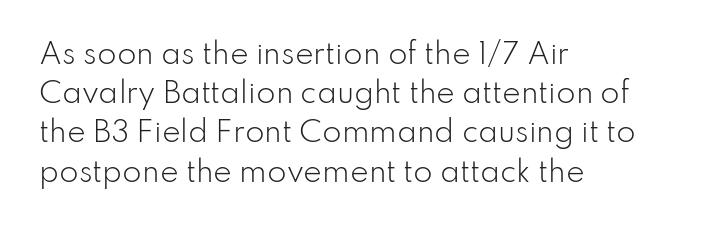
Q: Is the text bold? A: No.
Q: Is the text italic (slanted)? A: No, it is upright.
Q: Is the typeface a serif or a sans-serif typeface? A: Sans-serif.
Q: Is the text underlined? A: No.
Q: How is the paragraph aligned? A: Left-aligned.
Q: Is the spacing between letters normal or unusually wide? A: Normal.
Q: Is the spacing between lines tight, normal or loose? A: Normal.
Q: Width (condensed, normal, or wide)? A: Normal.
Q: Stroke contrast? A: Low.
Q: x-height? A: Small.
Q: Monospaced? A: No.
